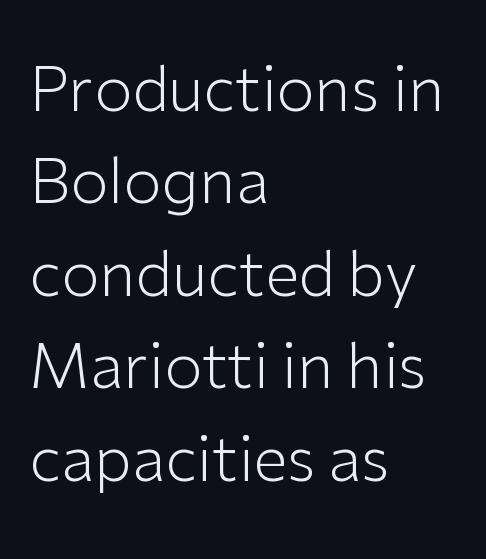
The image shows 62 px light sans-serif type, upright; set left-aligned, normal line spacing (1.49x), normal letter spacing, not underlined; low stroke contrast and a medium x-height.
